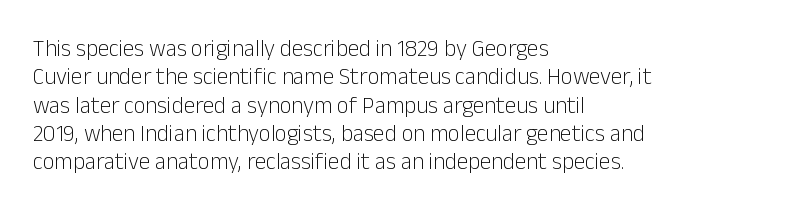
The image shows 23 px text type, upright; set left-aligned, line spacing 1.23x, normal letter spacing, not underlined.
